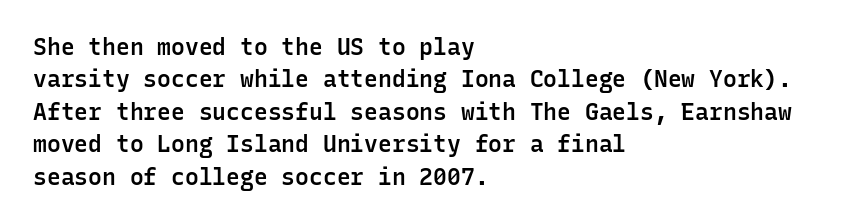
{"italic": "no", "bold": "semi", "underline": "no", "align": "left", "line_spacing": "normal", "line_spacing_ratio": 1.41, "letter_spacing": "normal", "letter_spacing_em": 0.0, "glyph_px": 23}
